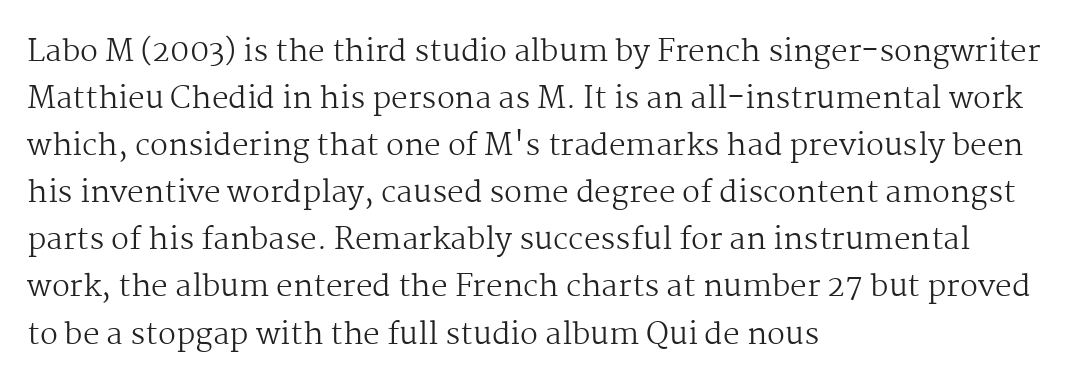
Q: Is the text bold? A: No.
Q: Is the text italic (slanted)? A: No, it is upright.
Q: Is the typeface a serif or a sans-serif typeface? A: Serif.
Q: Is the text underlined? A: No.
Q: How is the paragraph aligned? A: Left-aligned.
Q: Is the spacing between letters normal or unusually wide? A: Normal.
Q: Is the spacing between lines tight, normal or loose? A: Normal.
Q: Width (condensed, normal, or wide)? A: Normal.
Q: Stroke contrast? A: Medium.
Q: x-height? A: Medium.
Q: Monospaced? A: No.
